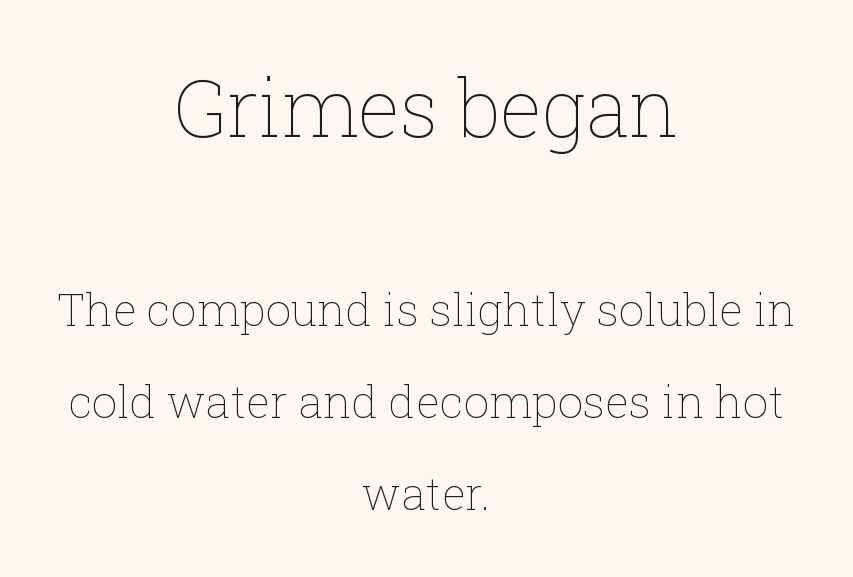
The image shows 79 px thin type, upright; set centered, loose line spacing (2.04x), normal letter spacing, not underlined; the first (top) block is 1.76x larger; low stroke contrast and a medium x-height.
